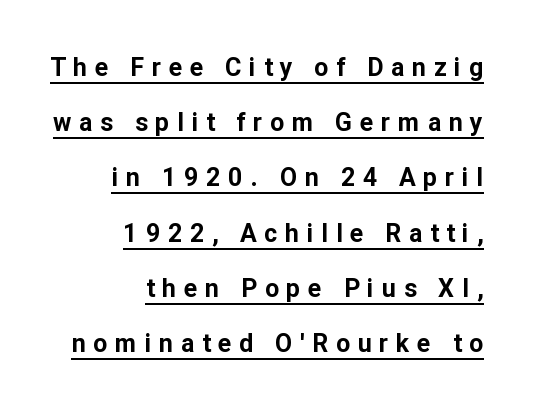
Compared with an ordinary text face, these strokes are far heavier — a full bold. The lines are spread far apart with generous leading. Does the lettering tilt? It doesn't — this is upright. Line ends are locked; line starts wander. Honestly, the underline is the first thing you notice here. Students, note that the glyphs here are deliberately spaced far apart.
